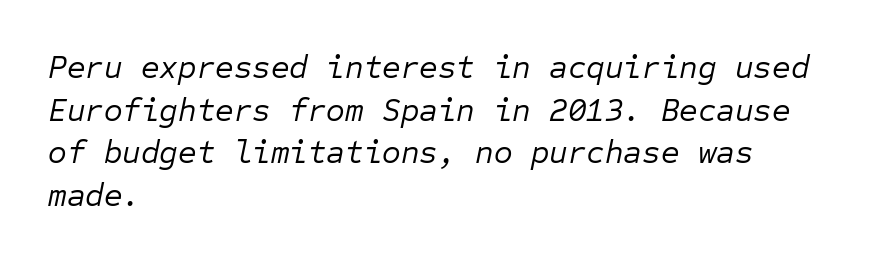
Q: Is the text bold? A: No.
Q: Is the text italic (slanted)? A: Yes, it leans right by about 12 degrees.
Q: Is the text underlined? A: No.
Q: How is the paragraph aligned? A: Left-aligned.
Q: Is the spacing between letters normal or unusually wide? A: Normal.
Q: Is the spacing between lines tight, normal or loose? A: Normal.
Q: Width (condensed, normal, or wide)? A: Normal.
Q: Stroke contrast? A: Low.
Q: x-height? A: Medium.
Q: Monospaced? A: Yes.
